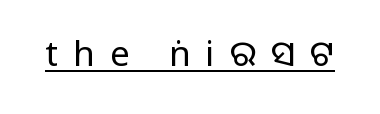
{"serif": "no", "italic": "no", "bold": "no", "weight": "regular", "width": "normal", "stroke_contrast": "low", "x_height": "large", "monospaced": "no", "underline": "yes", "letter_spacing": "wide", "letter_spacing_em": 0.43, "glyph_px": 35}
